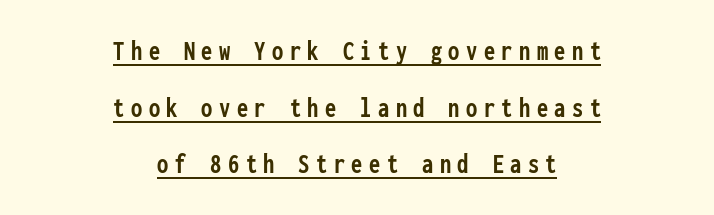
{"serif": "no", "italic": "no", "bold": "yes", "weight": "semibold", "width": "condensed", "stroke_contrast": "low", "x_height": "medium", "monospaced": "yes", "underline": "yes", "align": "center", "line_spacing": "loose", "line_spacing_ratio": 2.02, "letter_spacing": "wide", "letter_spacing_em": 0.23, "glyph_px": 28}
